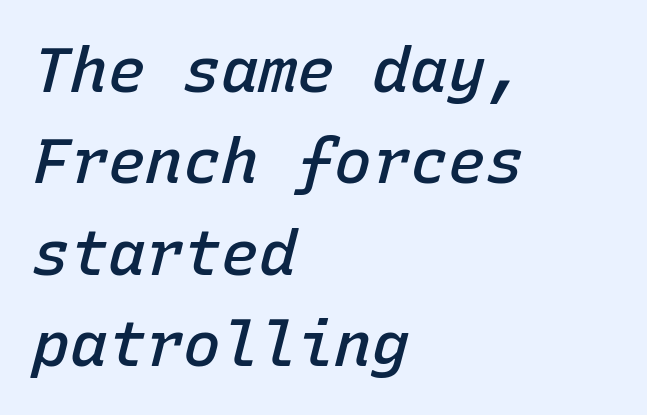
{"italic": "yes", "lean": "right", "slant_degrees": 15, "bold": "semi", "weight": "semibold", "width": "normal", "stroke_contrast": "low", "x_height": "medium", "monospaced": "yes", "underline": "no", "align": "left", "line_spacing": "normal", "line_spacing_ratio": 1.45, "letter_spacing": "normal", "letter_spacing_em": 0.0, "glyph_px": 63}
